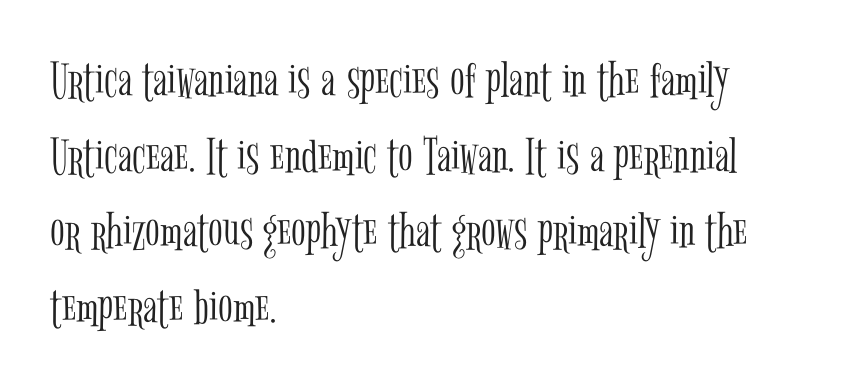
The image shows 54 px light, condensed serif type, upright; set left-aligned, normal line spacing (1.4x), normal letter spacing, not underlined; low stroke contrast and a medium x-height.
